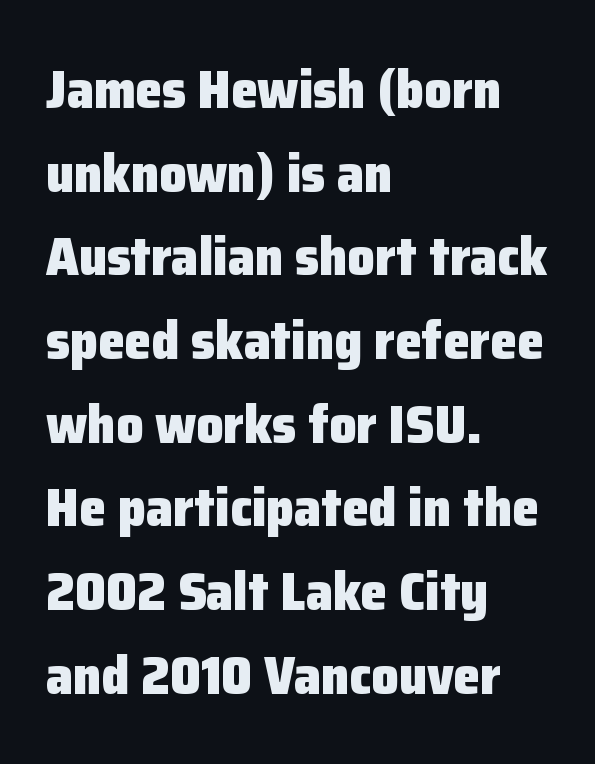
The image shows 54 px heavy sans-serif type, upright; set left-aligned, normal line spacing (1.55x), normal letter spacing, not underlined; low stroke contrast and a medium x-height.
